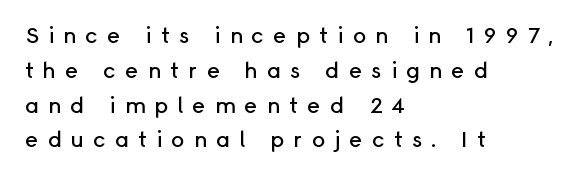
The tracking jumps out immediately: characters are airy and widely separated. Check under the words: just untouched page. If you measured baseline to baseline, you'd find a middling distance. Do the letters lean? They stand straight.
